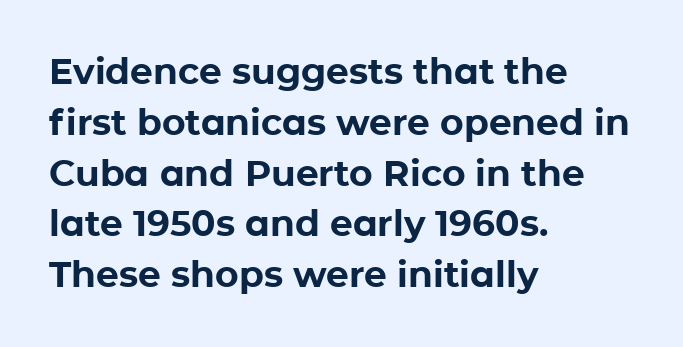
Q: Is the text bold? A: Yes.
Q: Is the text italic (slanted)? A: No, it is upright.
Q: Is the typeface a serif or a sans-serif typeface? A: Sans-serif.
Q: Is the text underlined? A: No.
Q: How is the paragraph aligned? A: Left-aligned.
Q: Is the spacing between letters normal or unusually wide? A: Normal.
Q: Is the spacing between lines tight, normal or loose? A: Normal.
Q: Width (condensed, normal, or wide)? A: Normal.
Q: Stroke contrast? A: Low.
Q: x-height? A: Medium.
Q: Monospaced? A: No.
